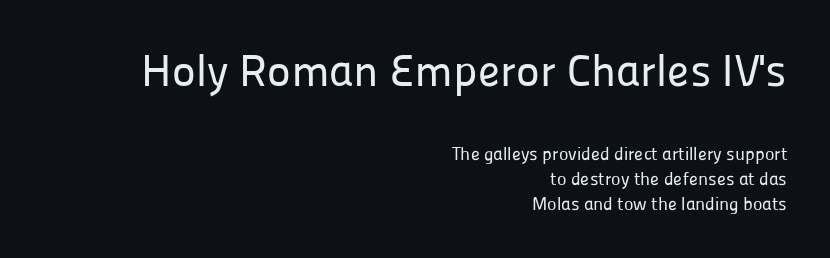
{"serif": "no", "italic": "no", "width": "normal", "stroke_contrast": "low", "x_height": "medium", "monospaced": "no", "underline": "no", "align": "right", "line_spacing": "normal", "line_spacing_ratio": 1.39, "letter_spacing": "normal", "letter_spacing_em": 0.0, "larger_block": "first", "size_ratio": 2.5, "glyph_px": 45}
